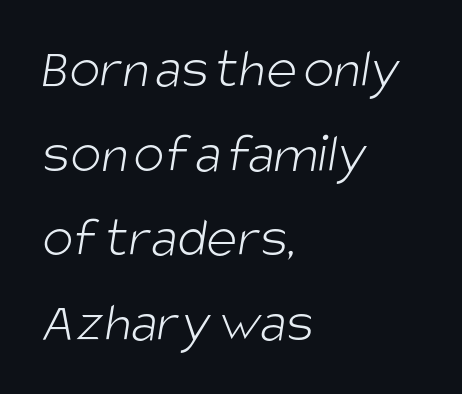
{"serif": "no", "bold": "no", "weight": "light", "width": "condensed", "stroke_contrast": "low", "x_height": "large", "monospaced": "no", "underline": "no", "align": "left", "line_spacing": "normal", "line_spacing_ratio": 1.46, "letter_spacing": "normal", "letter_spacing_em": 0.0, "glyph_px": 58}
